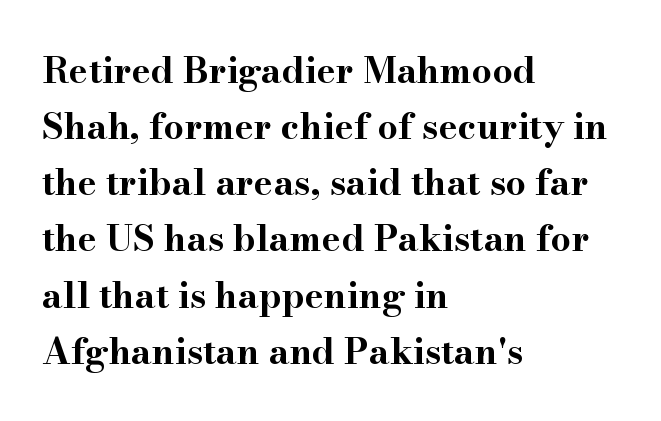
{"serif": "yes", "italic": "no", "bold": "yes", "weight": "bold", "width": "wide", "stroke_contrast": "high", "x_height": "small", "monospaced": "no", "underline": "no", "align": "left", "line_spacing": "normal", "line_spacing_ratio": 1.56, "letter_spacing": "normal", "letter_spacing_em": 0.0, "glyph_px": 36}
